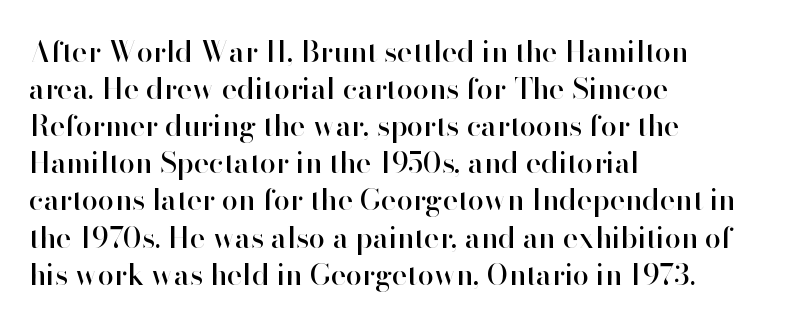
Any mark beneath the type? The region is blank. One glance says typical: line gaps are just what's usual. Each letter keeps its own natural width here, so spacing adapts to shape. Nope, not italic — everything's standing straight. Caption: multi-line text, flush left, ragged right. A sans-serif font was chosen for this passage.
